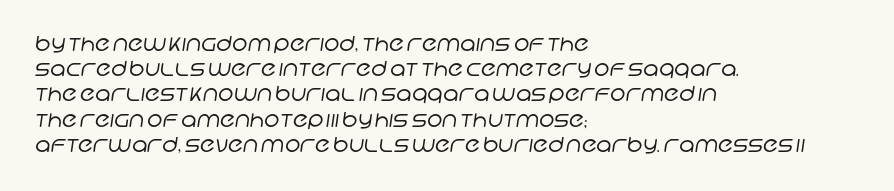
Q: Is the text bold? A: No.
Q: Is the text underlined? A: No.
Q: How is the paragraph aligned? A: Left-aligned.
Q: Is the spacing between letters normal or unusually wide? A: Normal.
